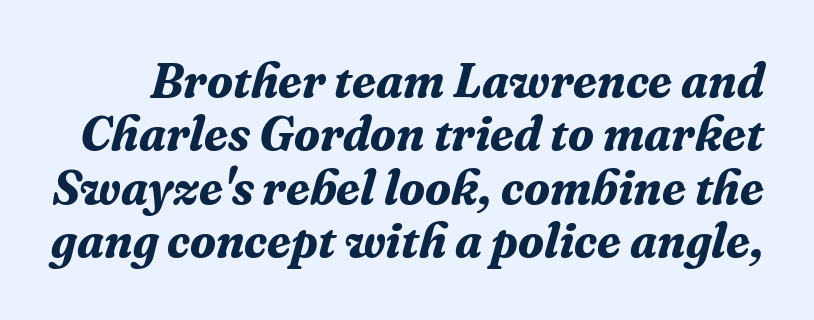
The image shows 48 px bold serif type, italic (leaning right); set tight line spacing (1.11x), normal letter spacing, not underlined; medium stroke contrast and a medium x-height.
